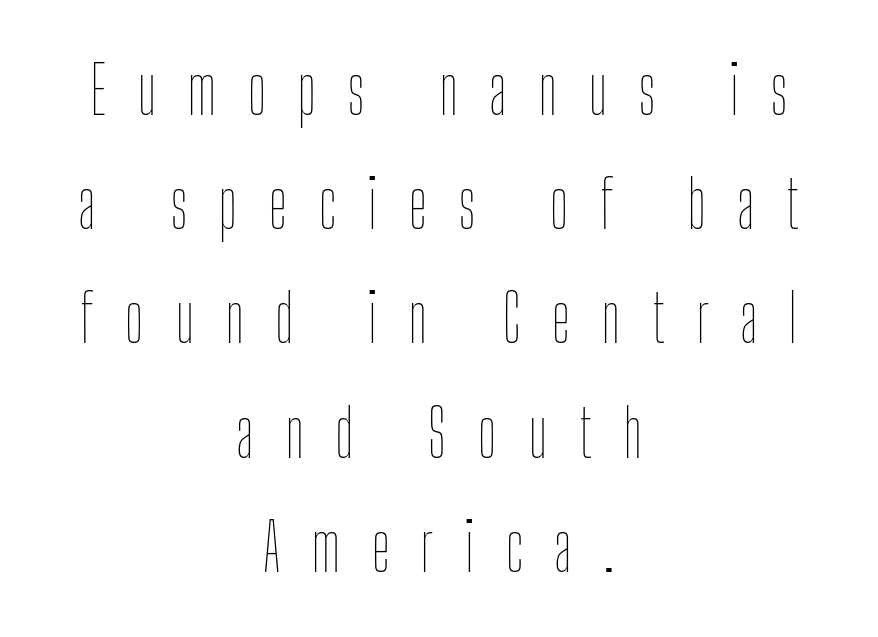
Each row of text sits above clean, open space. The letters advance in unequal steps, a hallmark of proportional type. Posture: straight, roman, zero tilt. Every row of glyphs is offset so its center matches the block's center. This sample uses expanded letter spacing, leaving extra air between glyphs.
